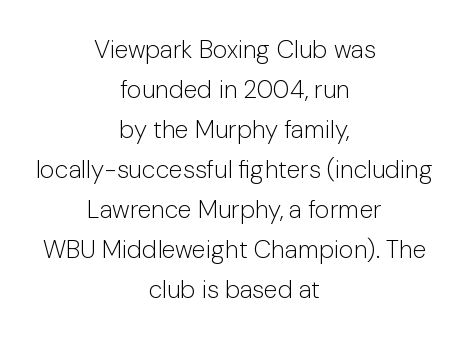
The image shows 25 px text type, upright; set centered, normal line spacing (1.6x), normal letter spacing, not underlined.
